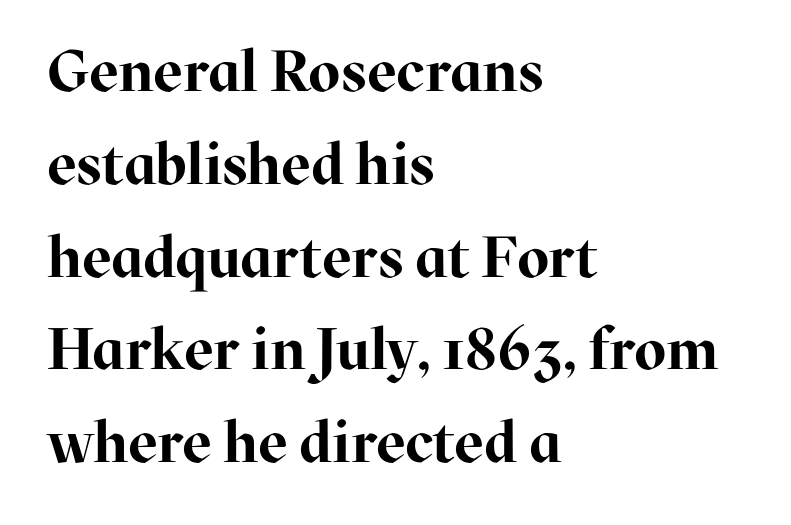
Q: Is the text bold? A: Yes.
Q: Is the text italic (slanted)? A: No, it is upright.
Q: Is the typeface a serif or a sans-serif typeface? A: Serif.
Q: Is the text underlined? A: No.
Q: How is the paragraph aligned? A: Left-aligned.
Q: Is the spacing between letters normal or unusually wide? A: Normal.
Q: Is the spacing between lines tight, normal or loose? A: Normal.
Q: Width (condensed, normal, or wide)? A: Normal.
Q: Stroke contrast? A: High.
Q: x-height? A: Medium.
Q: Monospaced? A: No.
